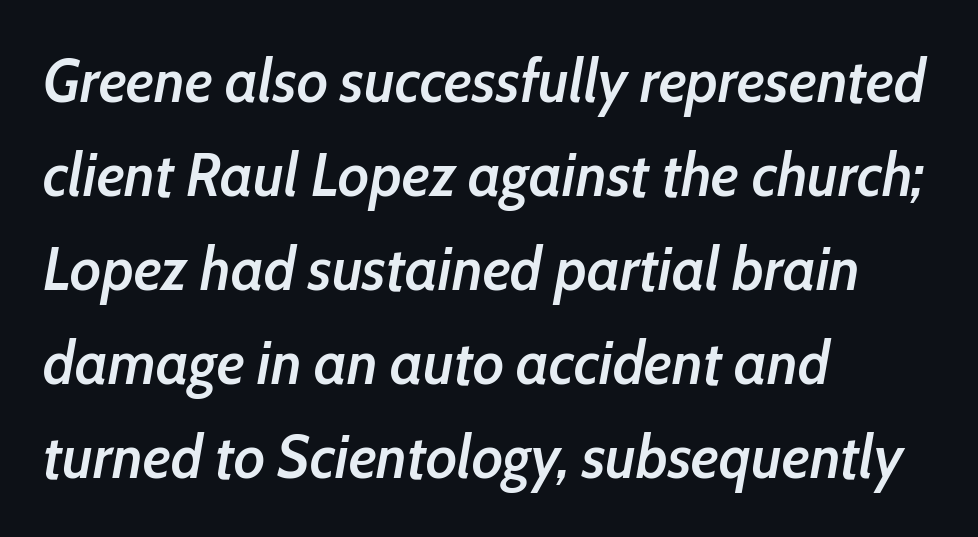
The image shows 61 px semibold, condensed type, italic (leaning right); set left-aligned, normal line spacing (1.54x), normal letter spacing, not underlined; low stroke contrast and a medium x-height.
